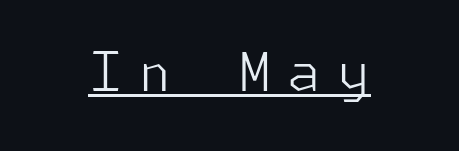
{"serif": "no", "italic": "no", "bold": "no", "weight": "light", "width": "normal", "stroke_contrast": "low", "x_height": "medium", "underline": "yes", "letter_spacing": "wide", "letter_spacing_em": 0.3, "glyph_px": 54}
